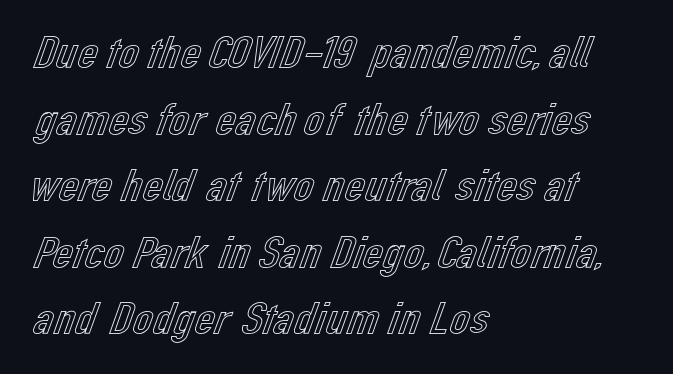
{"width": "normal", "x_height": "medium", "monospaced": "no", "underline": "no", "align": "left", "line_spacing": "normal", "line_spacing_ratio": 1.48, "letter_spacing": "normal", "letter_spacing_em": 0.0, "glyph_px": 45}
